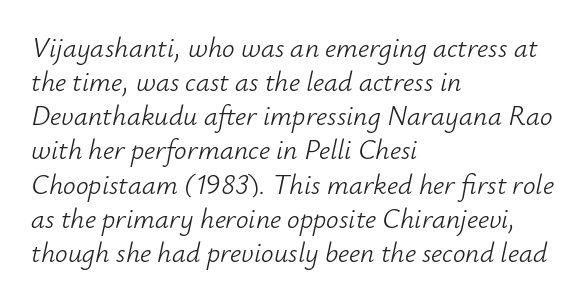
The image shows 28 px light type, italic (leaning right); set left-aligned, line spacing 1.22x, normal letter spacing, not underlined; low stroke contrast and a small x-height.
